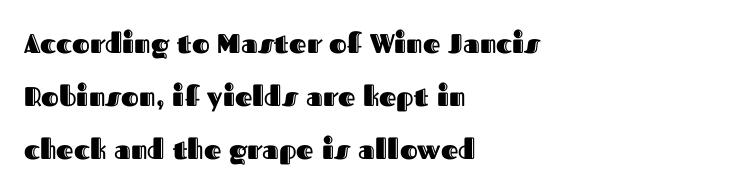
The image shows 27 px text type, upright; set left-aligned, loose line spacing (1.97x), normal letter spacing, not underlined.
